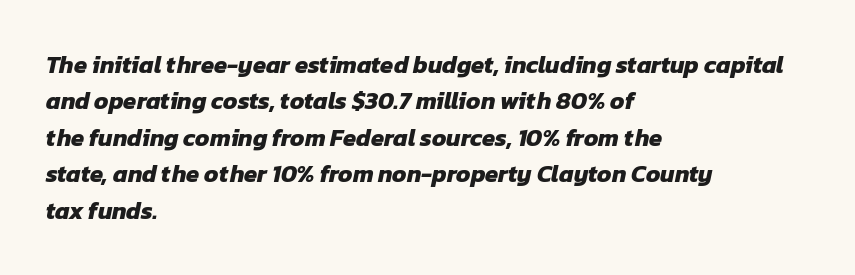
The image shows 24 px bold type; set left-aligned, normal line spacing (1.52x), normal letter spacing, not underlined.
